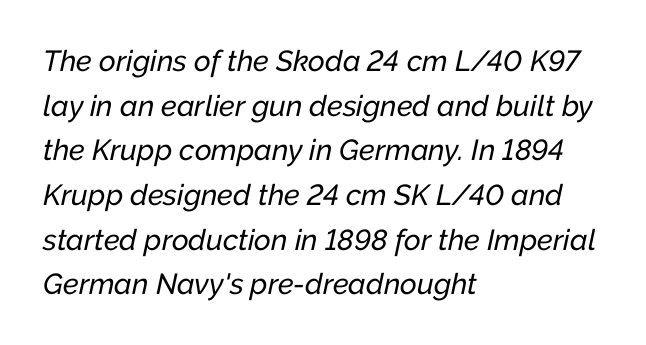
Character widths vary here, with narrow letters taking less room than wide ones. The strip under each line holds only bare page. This sample is left-justified, so line endings fall wherever the words run out. Students, observe: this is what conventionally led text looks like. Spacing between characters is what you'd get straight out of the box. The specimen reads as italic at a glance.
